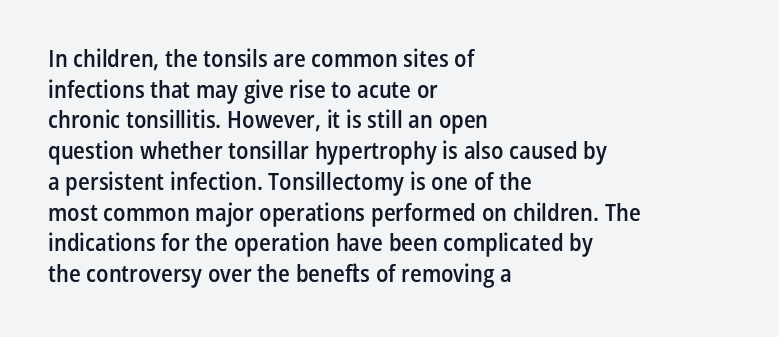
Each word holds together tightly as a unit, with standard inter-letter gaps. Check the space under the baseline: it is left empty. The paragraph has a hard left edge and a soft right edge. Posture: straight, roman, zero tilt. The vertical gap from one line to the next is medium. Notice the strokes are somewhat thickened but not fully heavy: this is a semibold.
